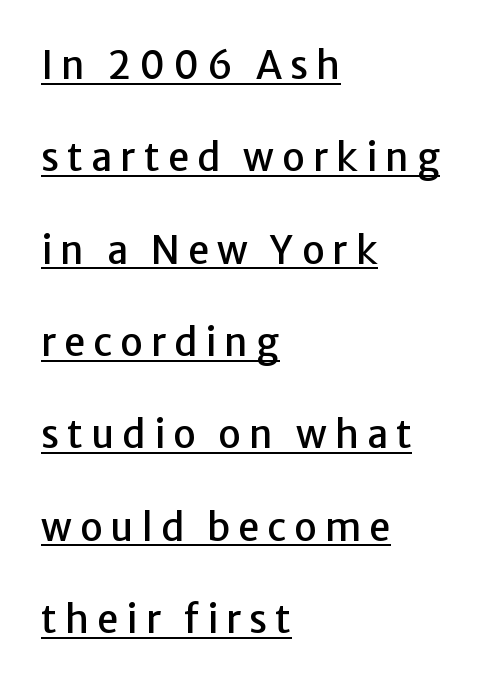
Ordinary non-slanted type is in use. Character widths vary here, with narrow letters taking less room than wide ones. Does the leading feel generous? Absolutely, it's lavish. Caption: lettering with a line underneath. Nope, no serifs anywhere on these letters.
